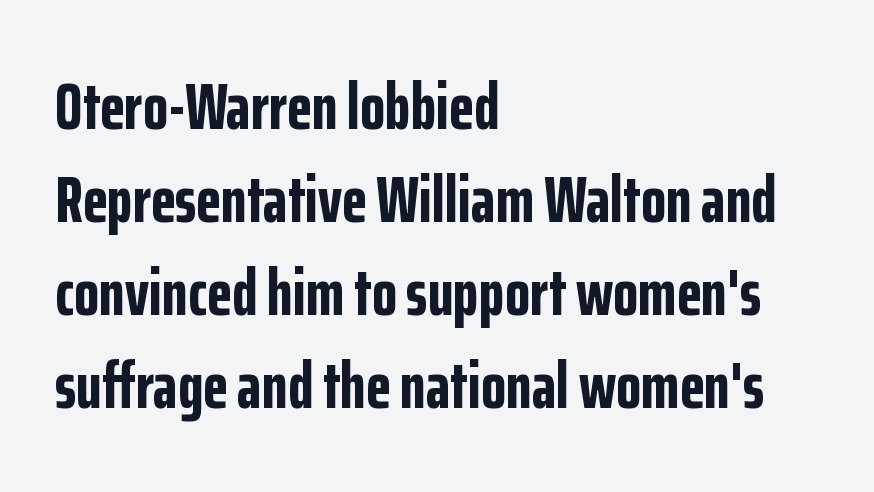
The image shows 65 px bold, condensed sans-serif type, upright; set left-aligned, normal line spacing (1.43x), normal letter spacing, not underlined; low stroke contrast and a medium x-height.
